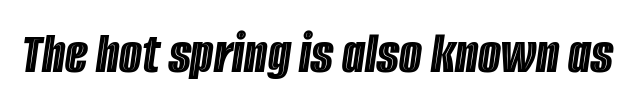
{"italic": "yes", "lean": "right", "slant_degrees": 8, "width": "condensed", "x_height": "large", "monospaced": "no", "underline": "no", "letter_spacing": "normal", "letter_spacing_em": 0.0, "glyph_px": 59}
